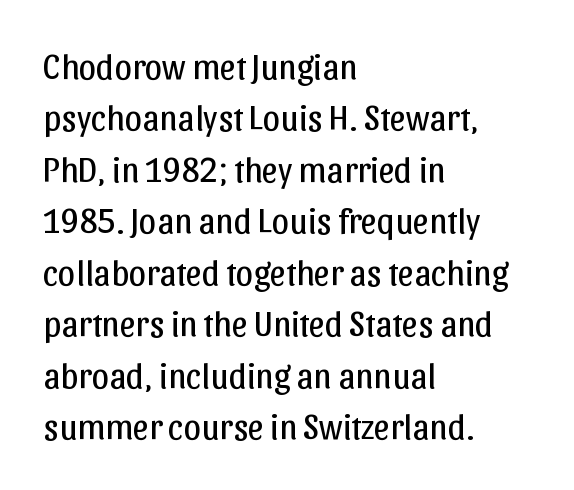
Type without underlining. Ink coverage per letter is moderate at most. Ascenders rise straight up at ninety degrees. Caption: multi-line text, flush left, ragged right. Nobody touched the tracking dial on this one. No feet cap the strokes, marking this as sans-serif type.
